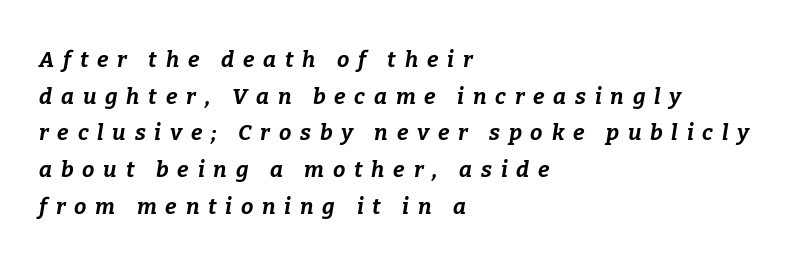
Every character sits at an angle, as italics do. The space directly below the letters is spotless. Strokes here are thick enough to call this a true bold. The vertical gap from one line to the next is medium.
